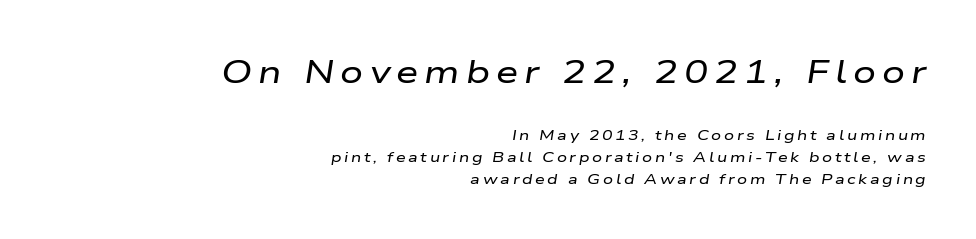
The image shows 32 px wide type, italic (leaning right); set right-aligned, normal line spacing (1.55x), not underlined; the first (top) block is 2.29x larger; low stroke contrast and a medium x-height.
